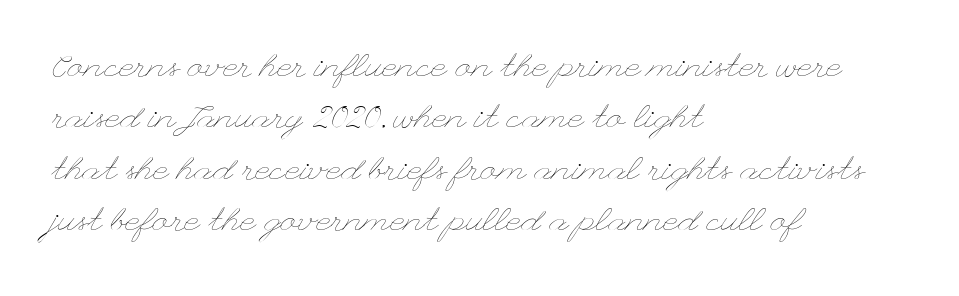
The image shows 33 px thin, wide type; set left-aligned, normal line spacing (1.56x), normal letter spacing, not underlined; low stroke contrast and a small x-height.
